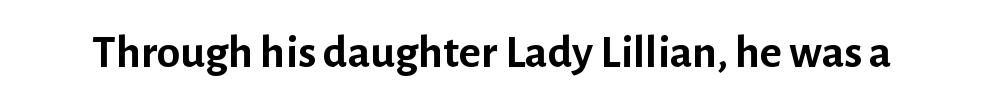
The image shows 47 px semibold sans-serif type, upright; set normal letter spacing, not underlined; low stroke contrast and a medium x-height.
